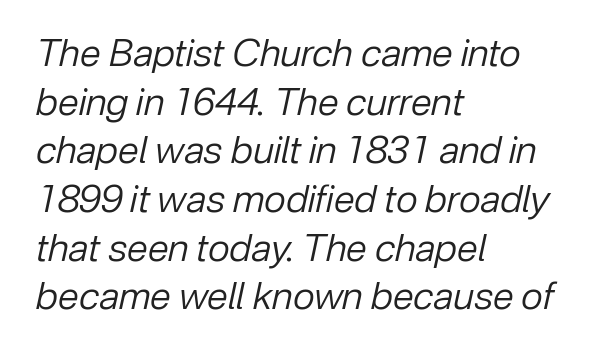
{"italic": "yes", "lean": "right", "slant_degrees": 12, "bold": "no", "weight": "regular", "width": "normal", "stroke_contrast": "low", "x_height": "medium", "monospaced": "no", "underline": "no", "align": "left", "line_spacing": "normal", "line_spacing_ratio": 1.28, "letter_spacing": "normal", "letter_spacing_em": 0.0, "glyph_px": 38}
